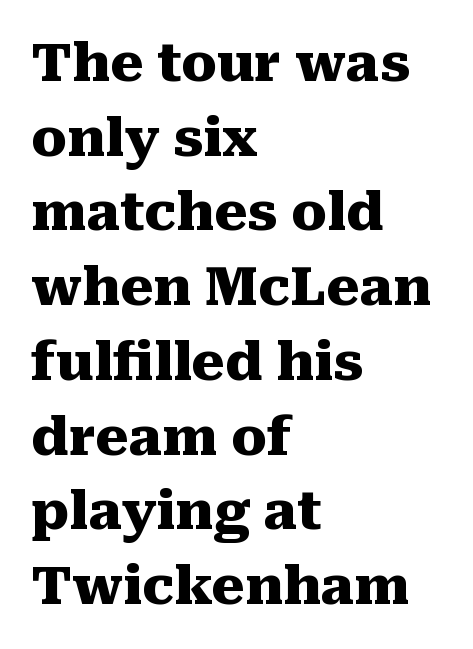
{"serif": "yes", "italic": "no", "bold": "yes", "weight": "heavy", "width": "normal", "stroke_contrast": "medium", "x_height": "medium", "monospaced": "no", "underline": "no", "align": "left", "line_spacing": "normal", "line_spacing_ratio": 1.41, "letter_spacing": "normal", "letter_spacing_em": 0.0, "glyph_px": 53}
